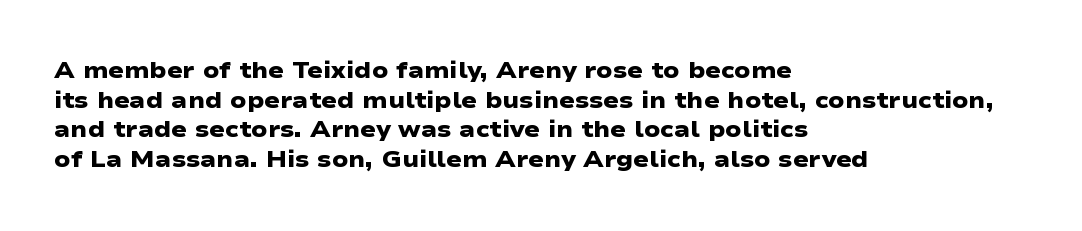
The image shows 23 px bold type; set left-aligned, normal line spacing (1.29x), normal letter spacing, not underlined.
